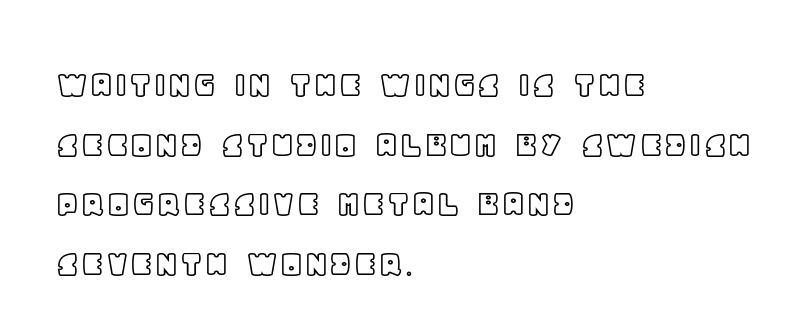
{"italic": "no", "width": "normal", "x_height": "large", "monospaced": "no", "underline": "no", "align": "left", "line_spacing": "normal", "line_spacing_ratio": 1.49, "letter_spacing": "normal", "letter_spacing_em": 0.0, "glyph_px": 40}
